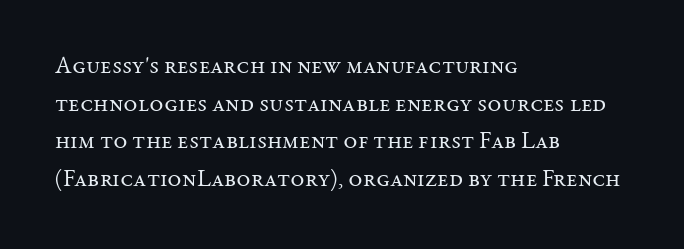
Q: Is the text bold? A: No.
Q: Is the text italic (slanted)? A: No, it is upright.
Q: Is the text underlined? A: No.
Q: How is the paragraph aligned? A: Left-aligned.
Q: Is the spacing between letters normal or unusually wide? A: Normal.
Q: Is the spacing between lines tight, normal or loose? A: Normal.
